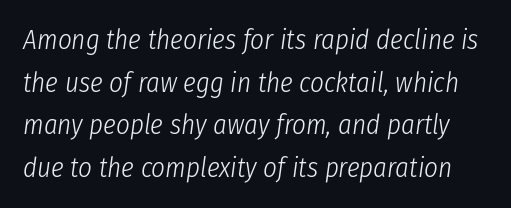
Q: Is the text bold? A: No.
Q: Is the text italic (slanted)? A: Yes, it leans right by about 8 degrees.
Q: Is the text underlined? A: No.
Q: Is the spacing between letters normal or unusually wide? A: Normal.
Q: Is the spacing between lines tight, normal or loose? A: Normal.
